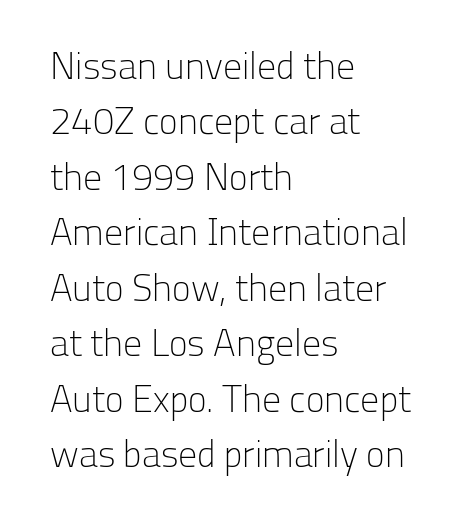
{"serif": "no", "italic": "no", "bold": "no", "weight": "light", "width": "normal", "stroke_contrast": "low", "x_height": "medium", "monospaced": "no", "underline": "no", "align": "left", "line_spacing": "normal", "line_spacing_ratio": 1.46, "letter_spacing": "normal", "letter_spacing_em": 0.0, "glyph_px": 38}
